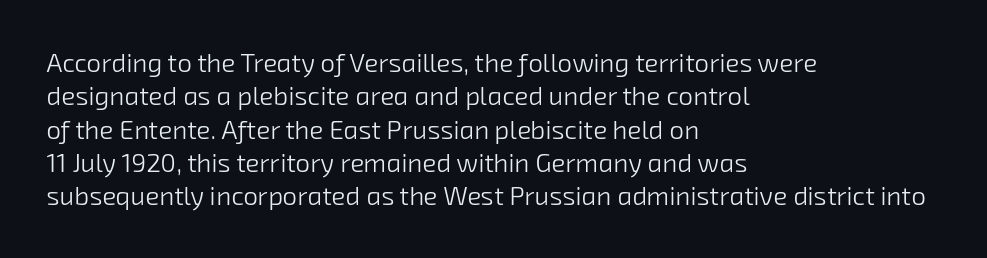
{"bold": "no", "underline": "no", "align": "left", "line_spacing": "normal", "line_spacing_ratio": 1.28, "letter_spacing": "normal", "letter_spacing_em": 0.0, "glyph_px": 26}
